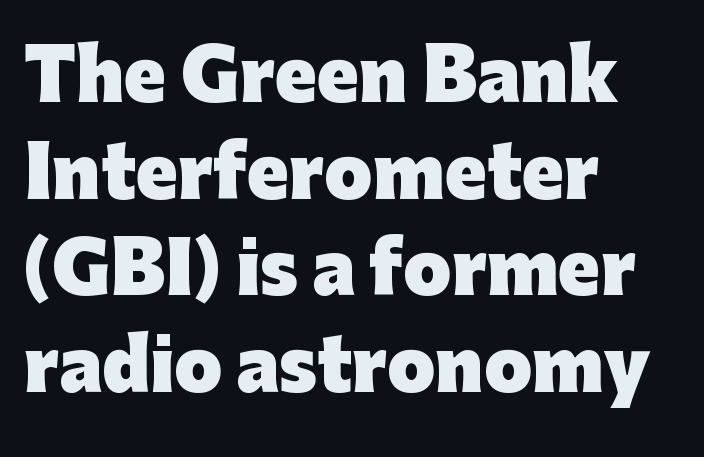
The space between consecutive lines is moderate. Note the varied advance widths — an 'i' is clearly narrower than an 'm'. Underlining? Definitely not there. The letters stand upright; this is a roman face.
